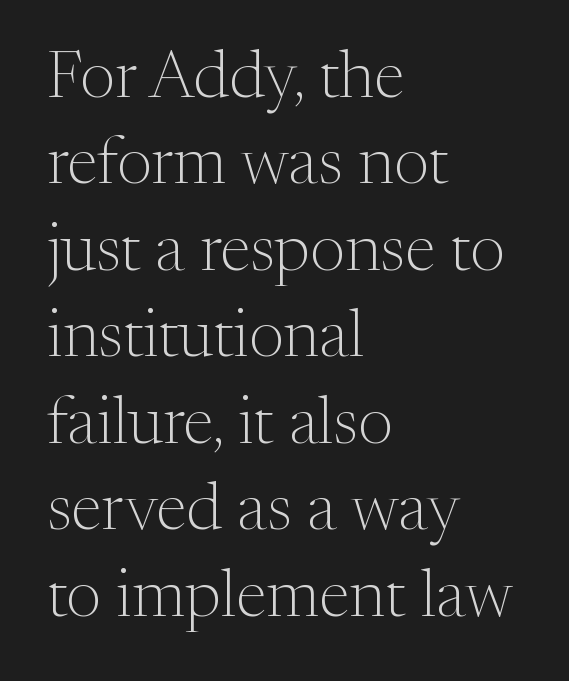
The image shows 67 px light serif type, upright; set left-aligned, normal line spacing (1.29x), normal letter spacing, not underlined; medium stroke contrast and a medium x-height.
